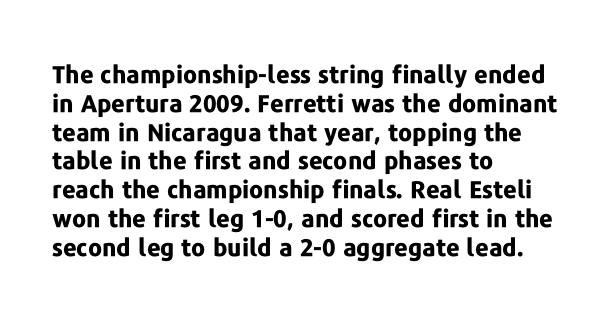
{"italic": "no", "bold": "yes", "underline": "no", "align": "left", "line_spacing_ratio": 1.2, "letter_spacing": "normal", "letter_spacing_em": 0.0, "glyph_px": 24}
